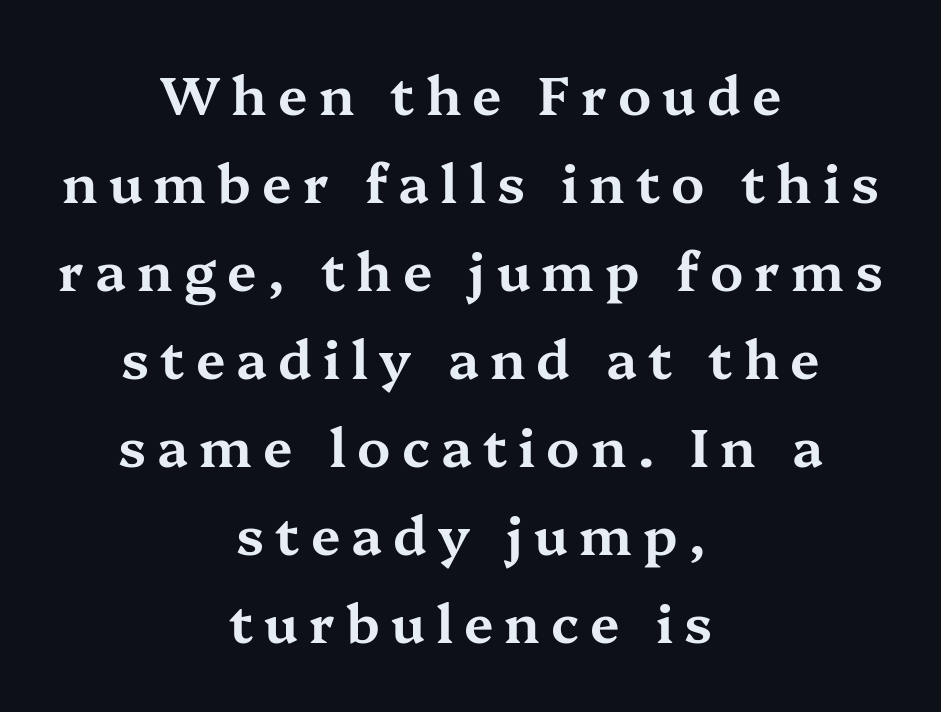
{"serif": "yes", "italic": "no", "width": "wide", "stroke_contrast": "medium", "x_height": "medium", "monospaced": "no", "underline": "no", "align": "center", "line_spacing": "normal", "line_spacing_ratio": 1.66, "letter_spacing": "wide", "letter_spacing_em": 0.21, "glyph_px": 53}
